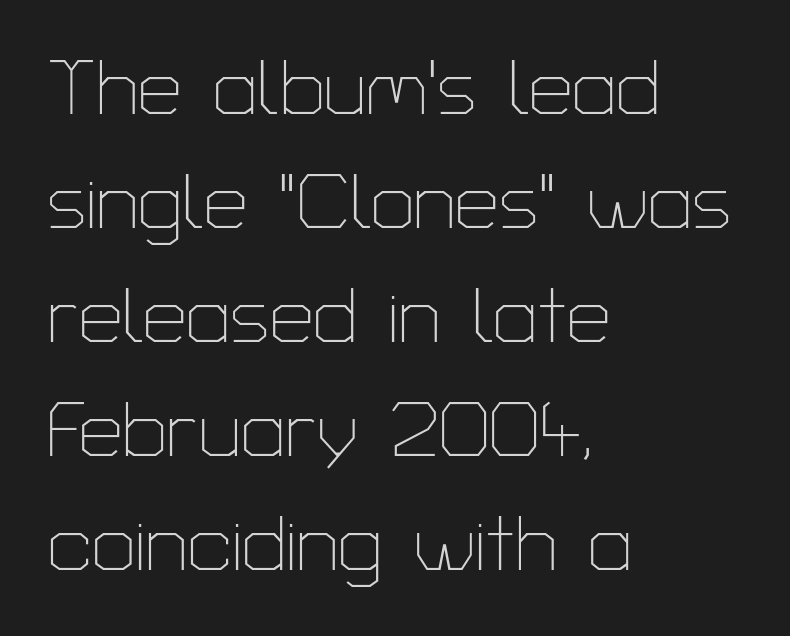
{"serif": "no", "italic": "no", "bold": "no", "weight": "thin", "width": "normal", "stroke_contrast": "low", "x_height": "medium", "monospaced": "no", "underline": "no", "align": "left", "line_spacing": "normal", "line_spacing_ratio": 1.46, "letter_spacing": "normal", "letter_spacing_em": 0.0, "glyph_px": 78}
